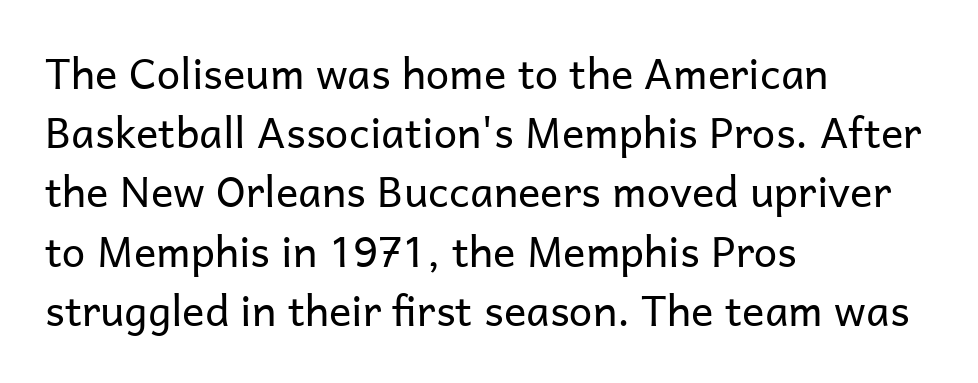
The image shows 42 px regular-weight sans-serif type, upright; set left-aligned, normal line spacing (1.41x), normal letter spacing, not underlined; low stroke contrast and a medium x-height.
